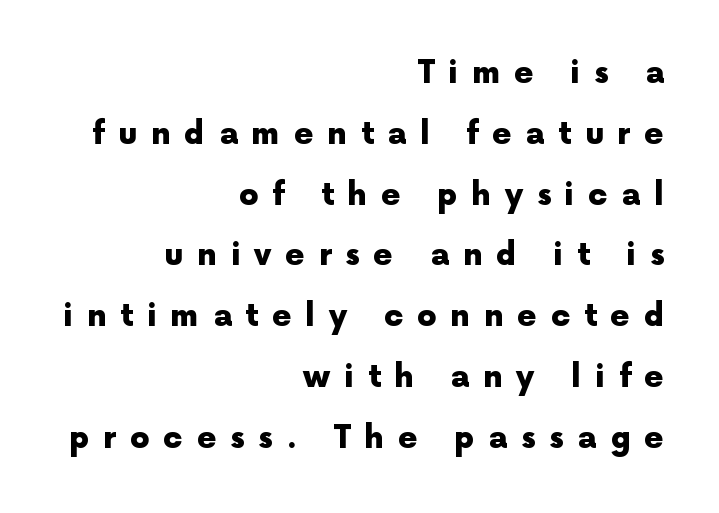
{"serif": "no", "italic": "no", "bold": "yes", "weight": "heavy", "width": "normal", "x_height": "medium", "monospaced": "no", "underline": "no", "align": "right", "line_spacing": "loose", "line_spacing_ratio": 1.96, "letter_spacing": "wide", "letter_spacing_em": 0.44, "glyph_px": 31}
